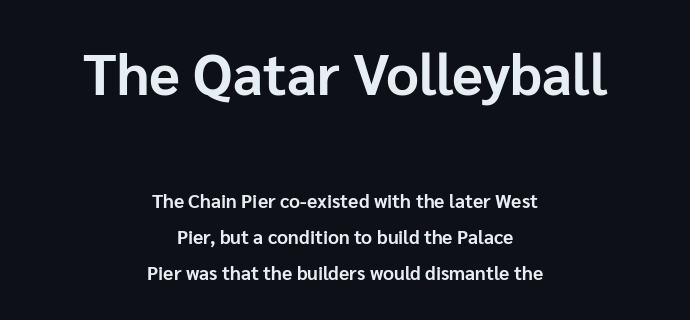
Between these two stacked blocks, the higher one wins on size. Words float on clear page, feet unadorned. Each word holds together tightly as a unit, with standard inter-letter gaps. Note the varied advance widths — an 'i' is clearly narrower than an 'm'. Every stem runs plumb, perpendicular to the baseline. Leftover space on each line is divided equally before and after the words.
